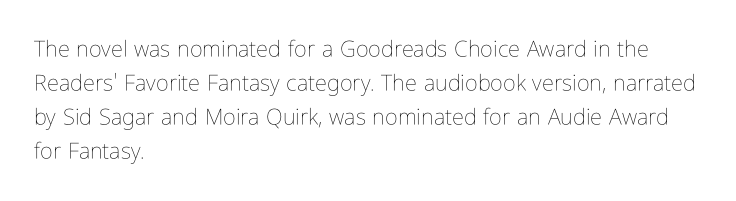
{"italic": "no", "bold": "no", "underline": "no", "align": "left", "line_spacing": "normal", "line_spacing_ratio": 1.54, "letter_spacing": "normal", "letter_spacing_em": 0.0, "glyph_px": 22}
